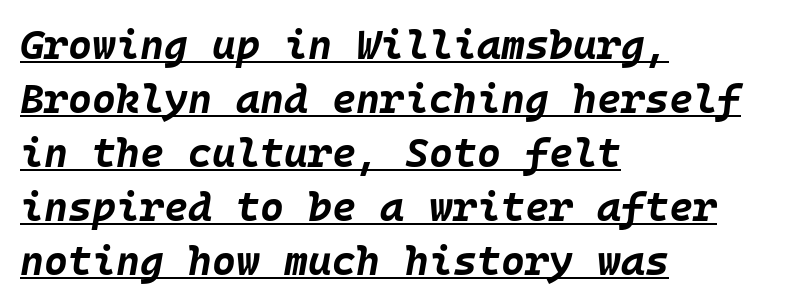
{"italic": "yes", "lean": "right", "slant_degrees": 10, "bold": "yes", "weight": "bold", "width": "normal", "stroke_contrast": "low", "x_height": "large", "underline": "yes", "align": "left", "line_spacing": "normal", "line_spacing_ratio": 1.32, "letter_spacing": "normal", "letter_spacing_em": 0.0, "glyph_px": 41}
